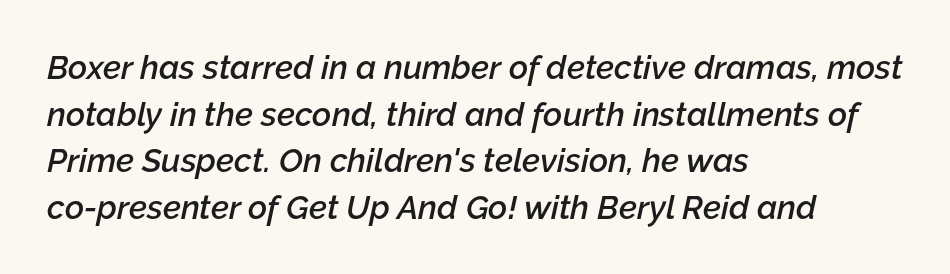
The rag falls on the right side of this text block. The words here are not underlined. Between one letter and the next there's only the usual sliver of space. Looks like regular typesetting: each glyph gets only the width it needs.
